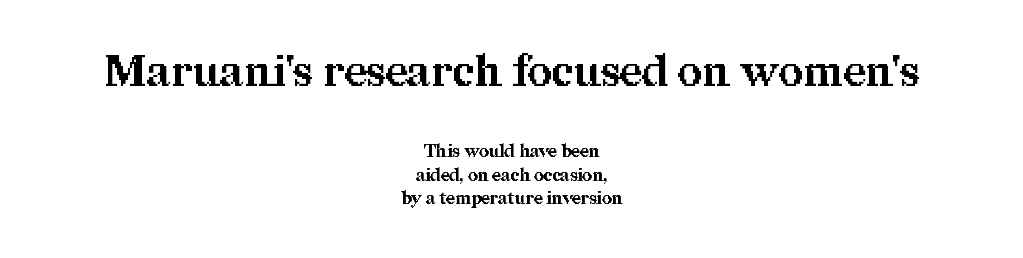
Ordinary non-slanted type is in use. These words are printed bold, with thick strokes throughout. The rendering shows small feet on the letterforms — a serif design. Notice how descenders clear the ascenders below comfortably — that's standard leading.
